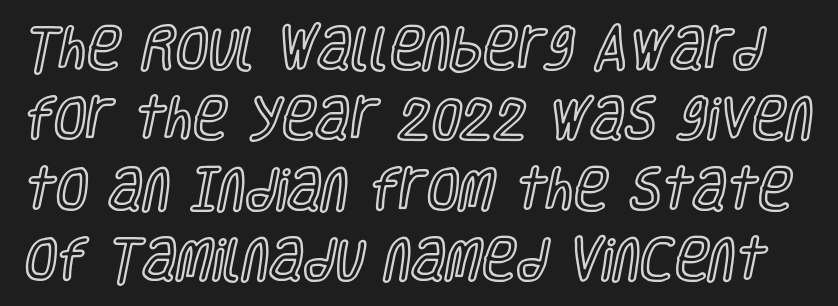
{"width": "condensed", "x_height": "large", "monospaced": "no", "underline": "no", "line_spacing": "normal", "line_spacing_ratio": 1.5, "letter_spacing": "normal", "letter_spacing_em": 0.0, "glyph_px": 47}
